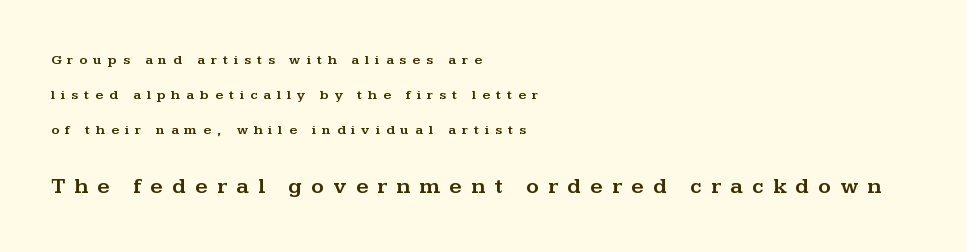
The face used here appears at its bigger size in the lower chunk. Does the copy run flush right? No — it runs flush left. A typesetter would mark this as roman, not italic. The words here are not underlined. The gaps between neighbouring characters are conspicuously large. Is there much room between lines? Yes — plenty of vertical air separates them.
